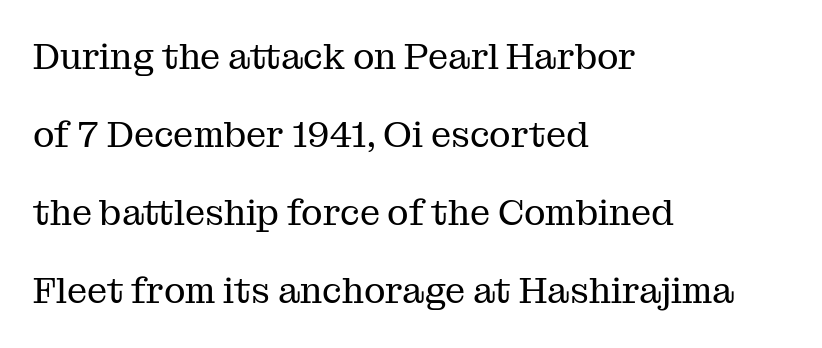
Caption: multi-line text, flush left, ragged right. Compared with typical body copy, the letter spacing here is the same. Little horizontal feet cap the strokes, marking this as serif type. Tall strokes in this sample are plumb rather than angled.
